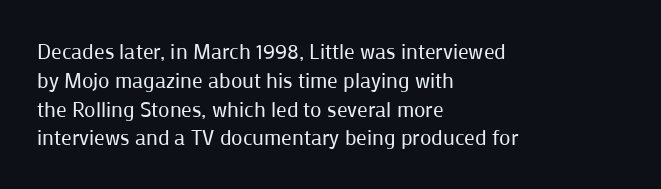
Q: Is the text bold? A: No.
Q: Is the text italic (slanted)? A: No, it is upright.
Q: Is the text underlined? A: No.
Q: How is the paragraph aligned? A: Left-aligned.
Q: Is the spacing between letters normal or unusually wide? A: Normal.
Q: Is the spacing between lines tight, normal or loose? A: Normal.
